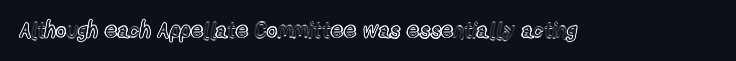
The image shows 22 px text type; set normal letter spacing, not underlined.
